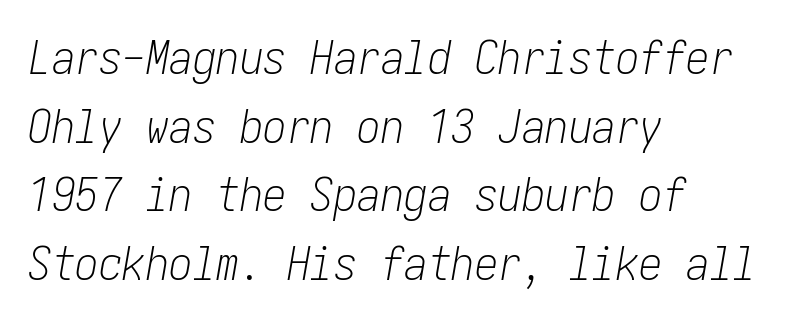
Q: Is the text bold? A: No.
Q: Is the text italic (slanted)? A: Yes, it leans right by about 10 degrees.
Q: Is the text underlined? A: No.
Q: How is the paragraph aligned? A: Left-aligned.
Q: Is the spacing between letters normal or unusually wide? A: Normal.
Q: Is the spacing between lines tight, normal or loose? A: Normal.
Q: Width (condensed, normal, or wide)? A: Condensed.
Q: Stroke contrast? A: Low.
Q: x-height? A: Medium.
